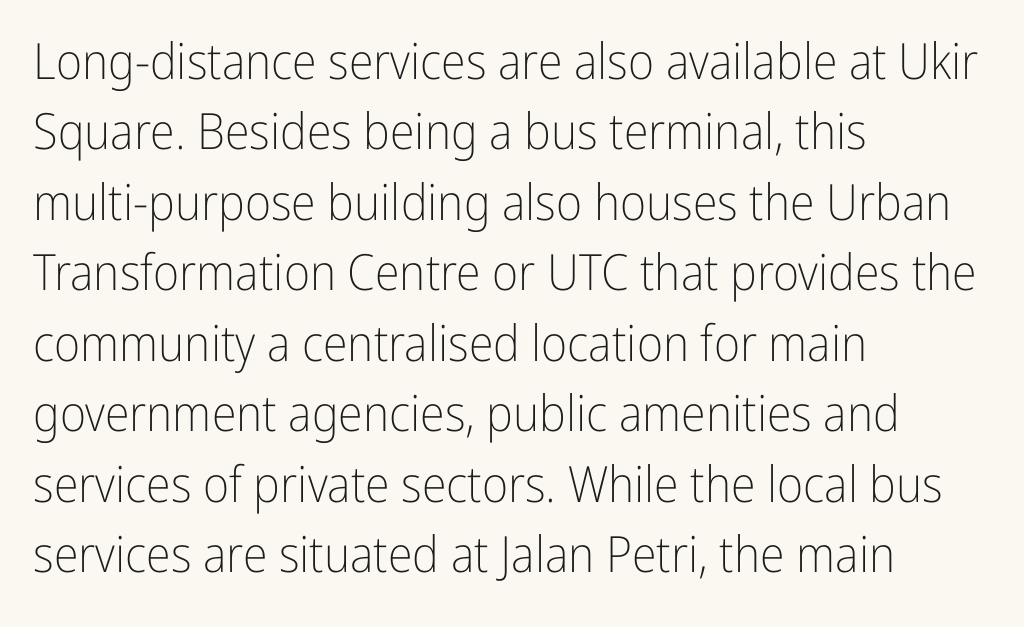
Q: Is the text bold? A: No.
Q: Is the text italic (slanted)? A: No, it is upright.
Q: Is the typeface a serif or a sans-serif typeface? A: Sans-serif.
Q: Is the text underlined? A: No.
Q: How is the paragraph aligned? A: Left-aligned.
Q: Is the spacing between letters normal or unusually wide? A: Normal.
Q: Is the spacing between lines tight, normal or loose? A: Normal.
Q: Width (condensed, normal, or wide)? A: Condensed.
Q: Stroke contrast? A: Low.
Q: x-height? A: Medium.
Q: Monospaced? A: No.
